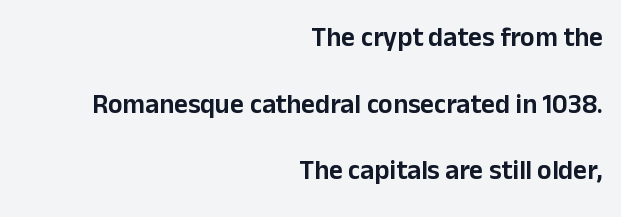
Q: Is the text italic (slanted)? A: No, it is upright.
Q: Is the text underlined? A: No.
Q: How is the paragraph aligned? A: Right-aligned.
Q: Is the spacing between letters normal or unusually wide? A: Normal.
Q: Is the spacing between lines tight, normal or loose? A: Loose.
